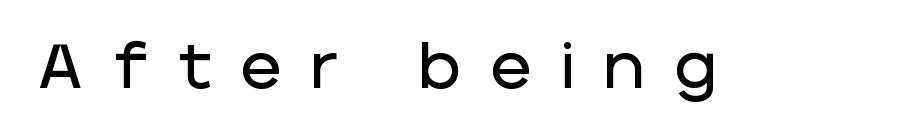
Q: Is the text italic (slanted)? A: No, it is upright.
Q: Is the typeface a serif or a sans-serif typeface? A: Sans-serif.
Q: Is the text underlined? A: No.
Q: Is the spacing between letters normal or unusually wide? A: Unusually wide.
Q: Width (condensed, normal, or wide)? A: Normal.
Q: Stroke contrast? A: Low.
Q: x-height? A: Large.
Q: Monospaced? A: No.
